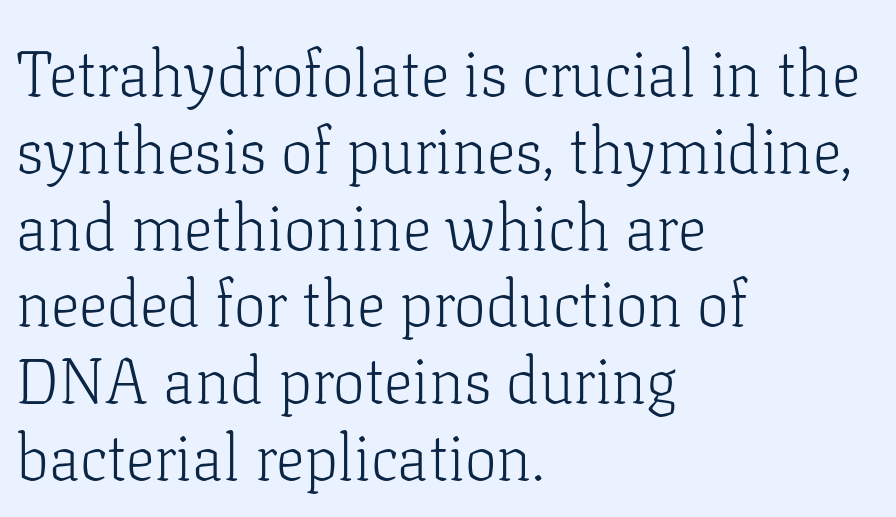
Q: Is the text bold? A: No.
Q: Is the text italic (slanted)? A: No, it is upright.
Q: Is the typeface a serif or a sans-serif typeface? A: Serif.
Q: Is the text underlined? A: No.
Q: How is the paragraph aligned? A: Left-aligned.
Q: Is the spacing between letters normal or unusually wide? A: Normal.
Q: Width (condensed, normal, or wide)? A: Normal.
Q: Stroke contrast? A: Low.
Q: x-height? A: Medium.
Q: Monospaced? A: No.
